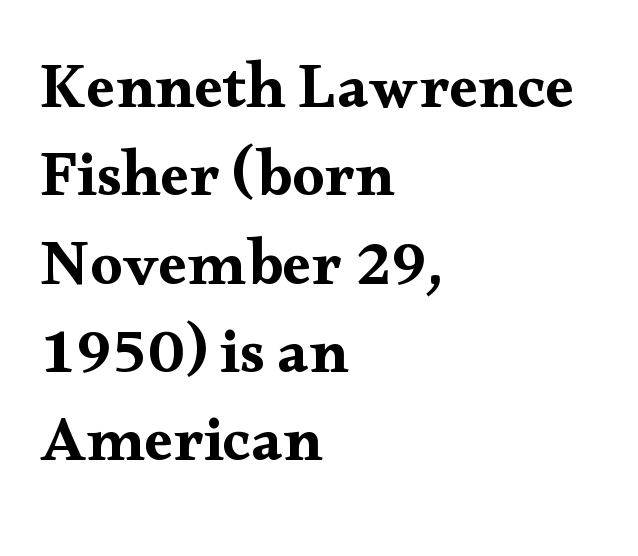
{"serif": "yes", "italic": "no", "width": "wide", "stroke_contrast": "medium", "x_height": "small", "monospaced": "no", "underline": "no", "align": "left", "line_spacing": "normal", "line_spacing_ratio": 1.38, "letter_spacing": "normal", "letter_spacing_em": 0.0, "glyph_px": 64}
